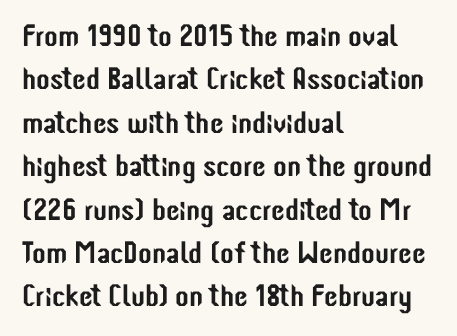
This sample uses plain, unmodified letter spacing. Posture: vertical. The passage shown stacks its lines at a standard gap. Line starts are locked; line ends wander. The characters display no serif detailing; their extremities are plain.
